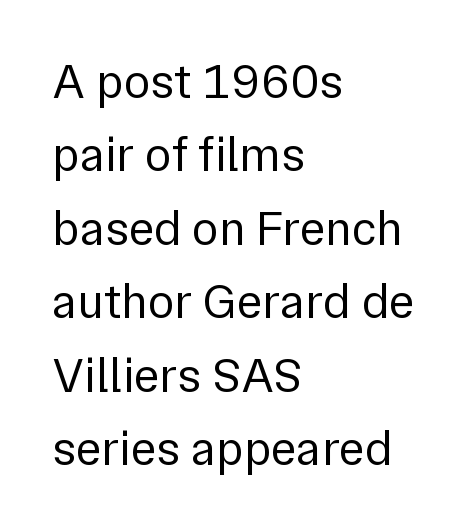
Q: Is the text bold? A: No.
Q: Is the text italic (slanted)? A: No, it is upright.
Q: Is the typeface a serif or a sans-serif typeface? A: Sans-serif.
Q: Is the text underlined? A: No.
Q: How is the paragraph aligned? A: Left-aligned.
Q: Is the spacing between letters normal or unusually wide? A: Normal.
Q: Is the spacing between lines tight, normal or loose? A: Normal.
Q: Width (condensed, normal, or wide)? A: Normal.
Q: x-height? A: Medium.
Q: Monospaced? A: No.
